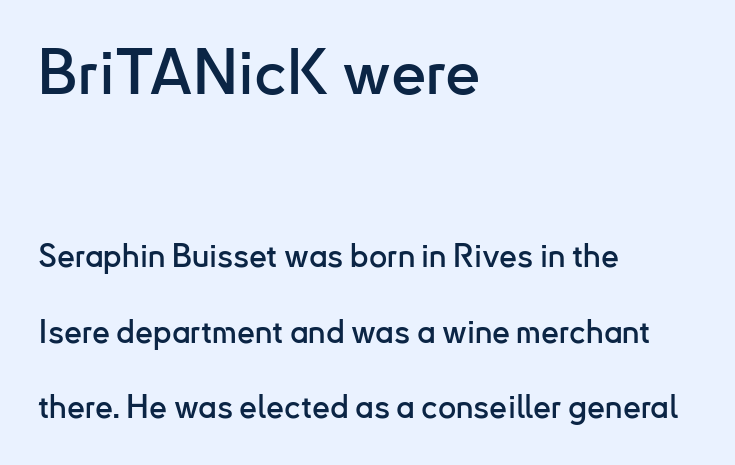
The image shows 63 px sans-serif type, upright; set left-aligned, loose line spacing (2.37x), normal letter spacing, not underlined; the first (top) block is 1.97x larger; low stroke contrast and a small x-height.
